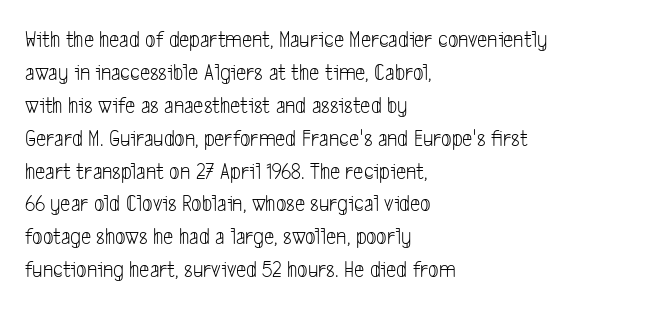
The image shows 23 px text type; set left-aligned, normal line spacing (1.43x), normal letter spacing, not underlined.
